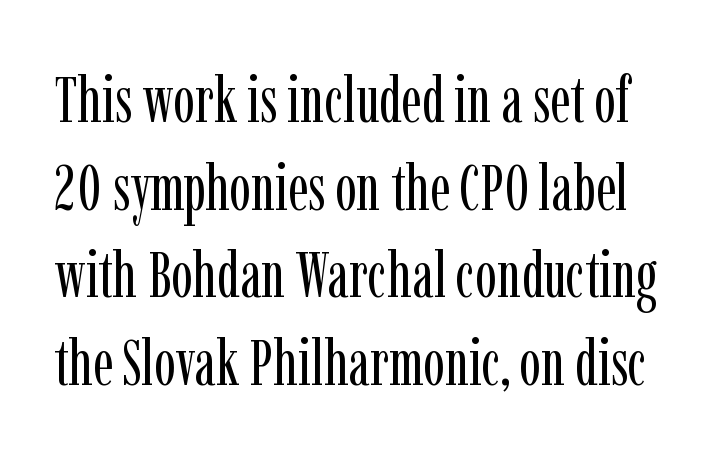
Compared with typical paragraphs, the rows here are spaced about the same. Descenders hang freely into open space. This is the regular roman posture of the typeface. A typesetter would label this face a serif.
